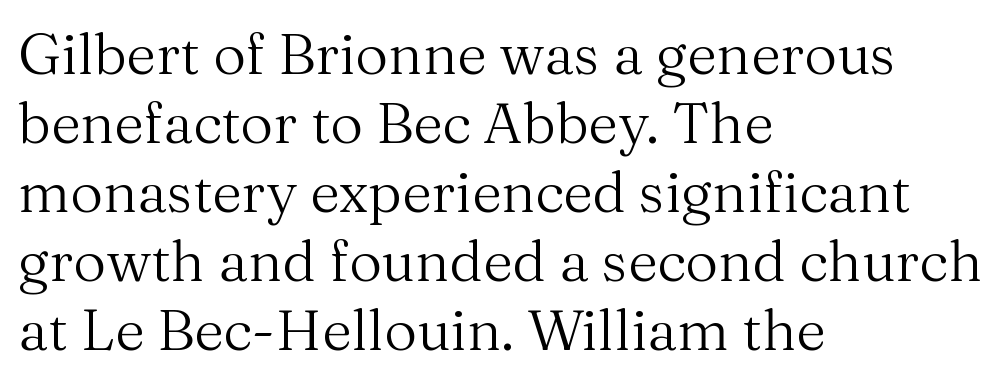
The image shows 57 px regular-weight serif type, upright; set left-aligned, line spacing 1.21x, normal letter spacing, not underlined; medium stroke contrast and a medium x-height.
